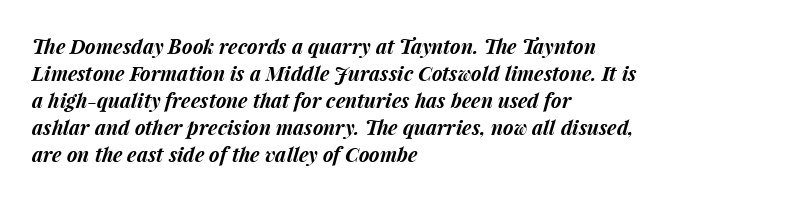
The image shows 20 px bold type, italic (leaning right); set left-aligned, normal line spacing (1.35x), normal letter spacing, not underlined.
